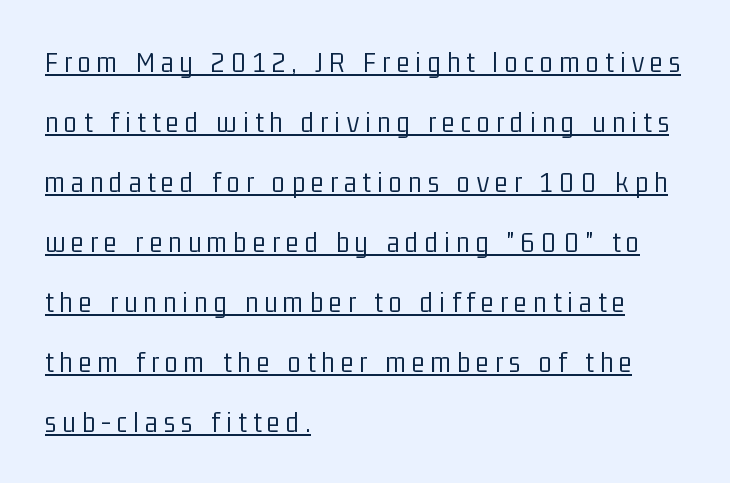
The image shows 30 px light, condensed sans-serif type, upright; set left-aligned, loose line spacing (2.0x), unusually wide letter spacing (+0.21 em), underlined; low stroke contrast and a medium x-height.
